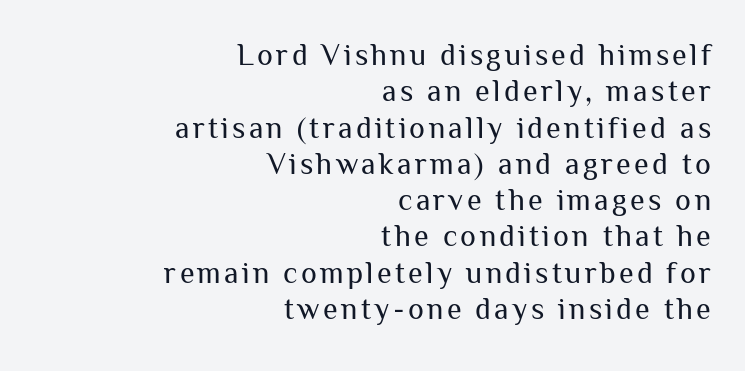
{"serif": "no", "italic": "no", "bold": "no", "weight": "regular", "width": "normal", "stroke_contrast": "medium", "x_height": "medium", "monospaced": "no", "underline": "no", "align": "right", "line_spacing_ratio": 1.21, "glyph_px": 30}
